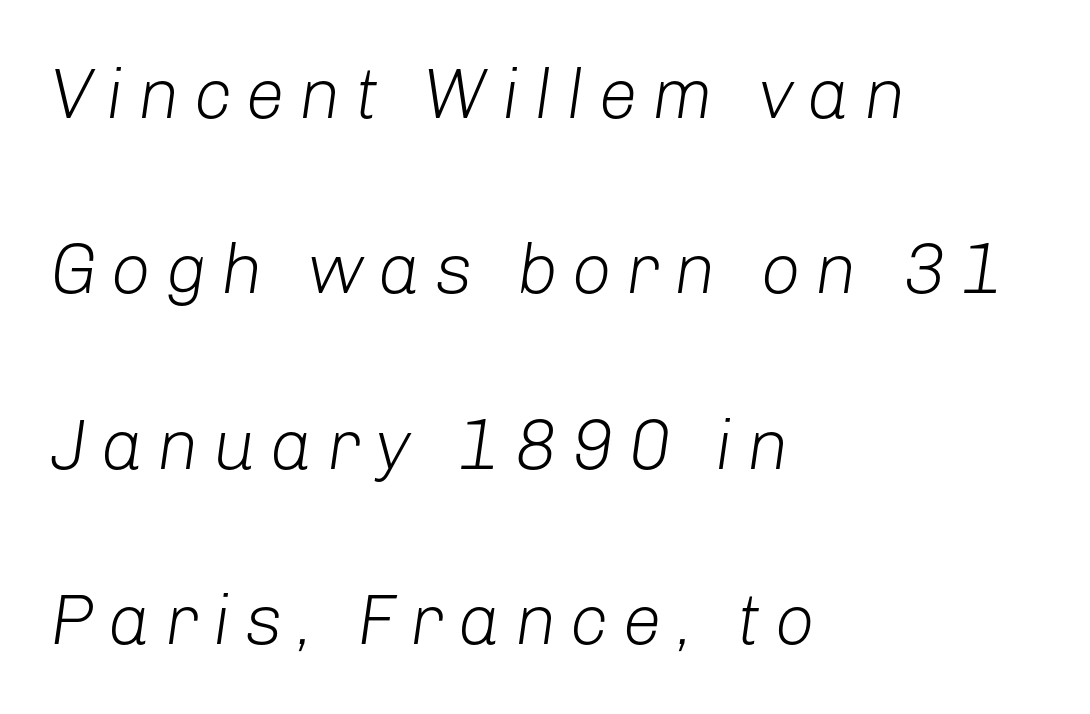
The lettering tilts uniformly, giving the passage an italic look. Horizontal alignment here is leftward, the default for most running prose. Bold? No — there's no thickening of the strokes. Looks like regular typesetting: each glyph gets only the width it needs. Lines of text with bare space underneath. The lines are spread far apart with generous leading.
